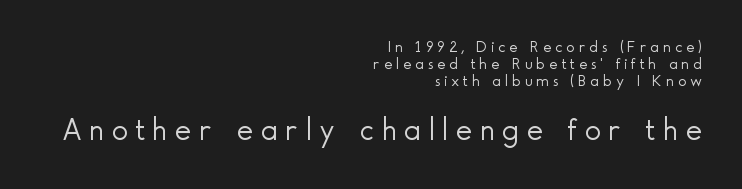
{"serif": "no", "italic": "no", "bold": "no", "weight": "light", "width": "normal", "x_height": "small", "monospaced": "no", "underline": "no", "align": "right", "line_spacing": "tight", "line_spacing_ratio": 1.07, "letter_spacing": "wide", "letter_spacing_em": 0.24, "larger_block": "second", "size_ratio": 1.94, "glyph_px": 31}
